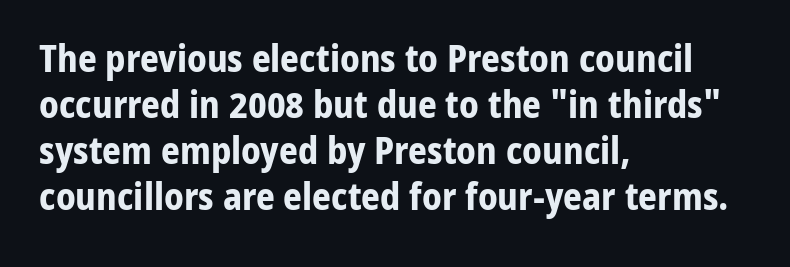
These lines are composed in type without serifs. You could not count columns in this text — the font is proportionally spaced. The paragraph has a hard left edge and a soft right edge. Standard letterfit; no display-style spreading of the glyphs. Emphasis by weight is at full strength: bold.
